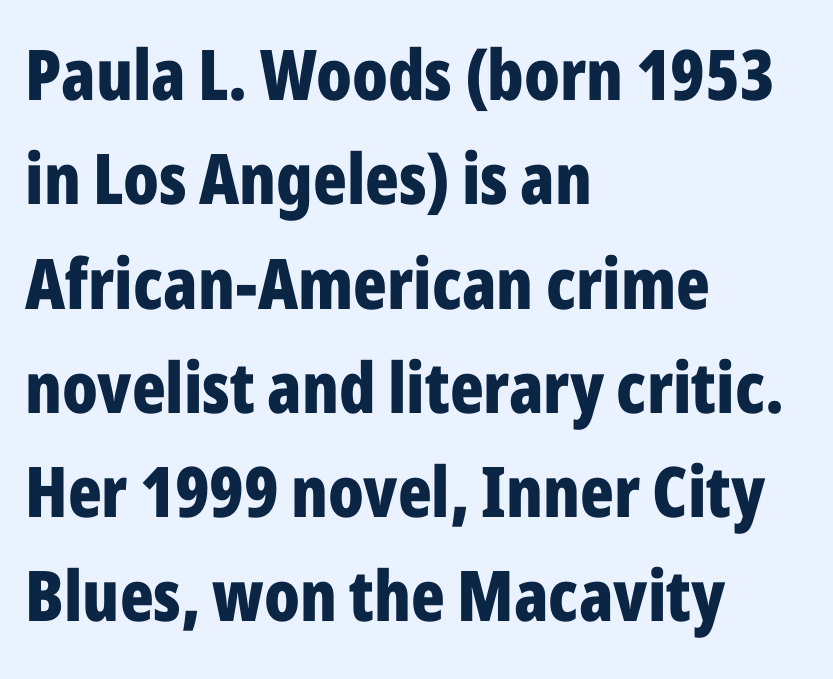
The image shows 70 px bold, condensed sans-serif type, upright; set left-aligned, normal line spacing (1.49x), normal letter spacing, not underlined; low stroke contrast and a medium x-height.
